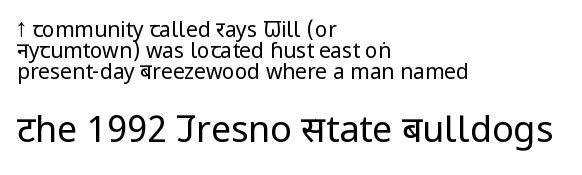
The image shows 36 px regular-weight, condensed sans-serif type, upright; set left-aligned, tight line spacing (0.99x), normal letter spacing, not underlined; the second (bottom) block is 1.71x larger; low stroke contrast and a large x-height.
